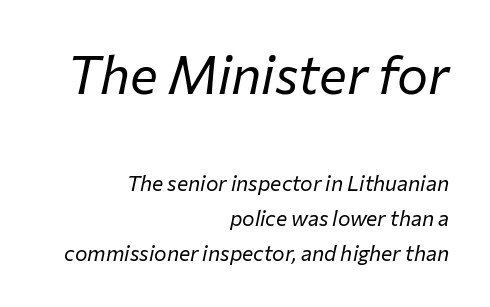
{"italic": "yes", "lean": "right", "slant_degrees": 12, "bold": "no", "weight": "regular", "width": "normal", "stroke_contrast": "low", "x_height": "medium", "monospaced": "no", "underline": "no", "align": "right", "line_spacing": "normal", "line_spacing_ratio": 1.66, "letter_spacing": "normal", "letter_spacing_em": 0.0, "larger_block": "first", "size_ratio": 2.48, "glyph_px": 52}
